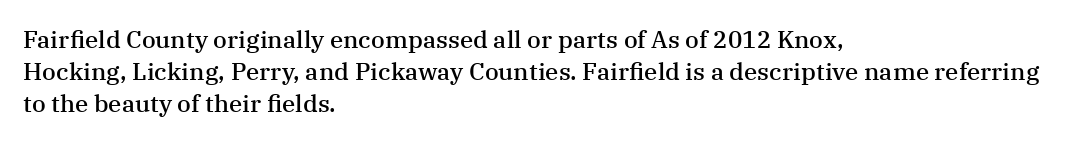
The string is rendered with underlining switched off. Stroke thickness is moderately raised; the sample reads as semibold. Tracking here is standard; glyphs follow each other at the usual distance. The block of text has a typical density, with ordinary space between rows.
